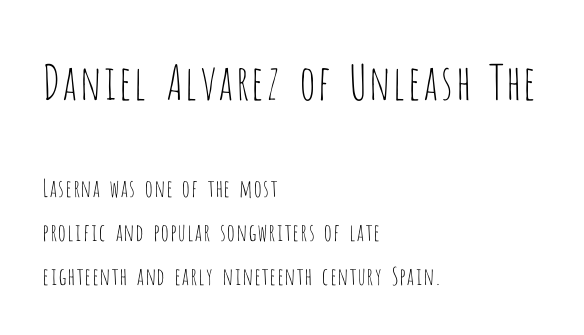
{"serif": "no", "italic": "no", "bold": "no", "weight": "thin", "width": "condensed", "stroke_contrast": "low", "x_height": "large", "monospaced": "no", "underline": "no", "align": "left", "line_spacing_ratio": 1.83, "letter_spacing": "normal", "letter_spacing_em": 0.0, "larger_block": "first", "size_ratio": 2.0, "glyph_px": 48}
